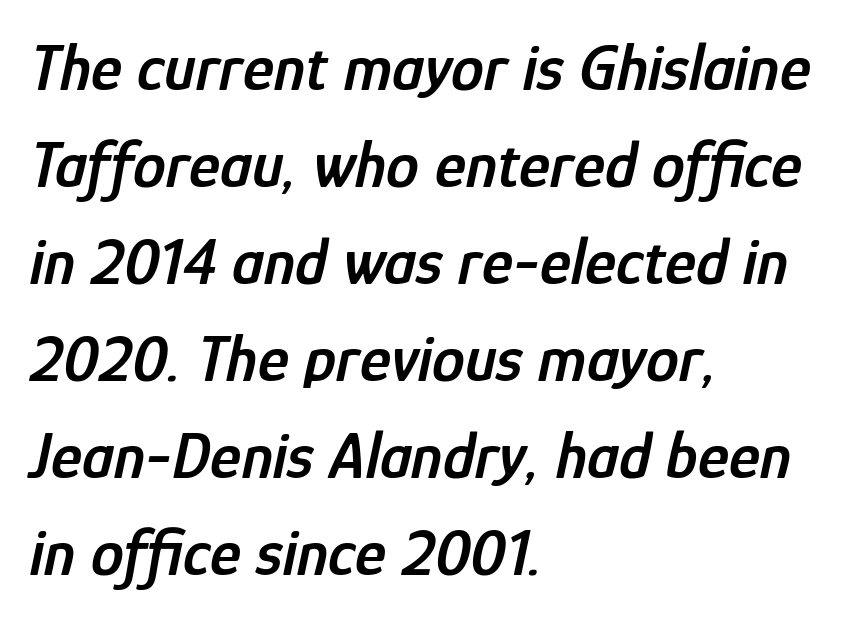
The image shows 66 px semibold, condensed type, italic (leaning right); set left-aligned, normal line spacing (1.47x), normal letter spacing, not underlined; low stroke contrast and a medium x-height.
